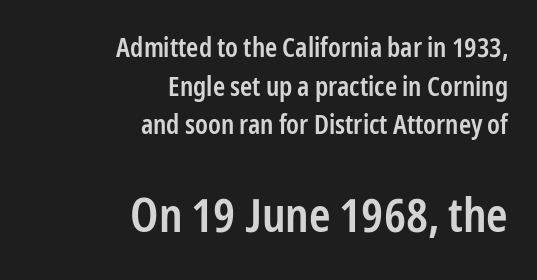
The image shows 46 px semibold, condensed sans-serif type, upright; set right-aligned, normal line spacing (1.49x), normal letter spacing, not underlined; the second (bottom) block is 1.77x larger; low stroke contrast and a medium x-height.
